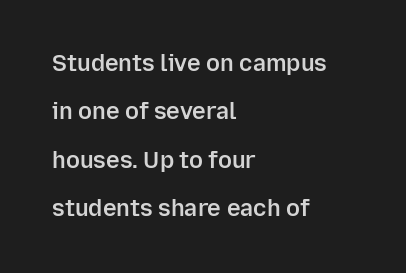
The image shows 23 px text type, upright; set left-aligned, loose line spacing (2.1x), normal letter spacing, not underlined.
